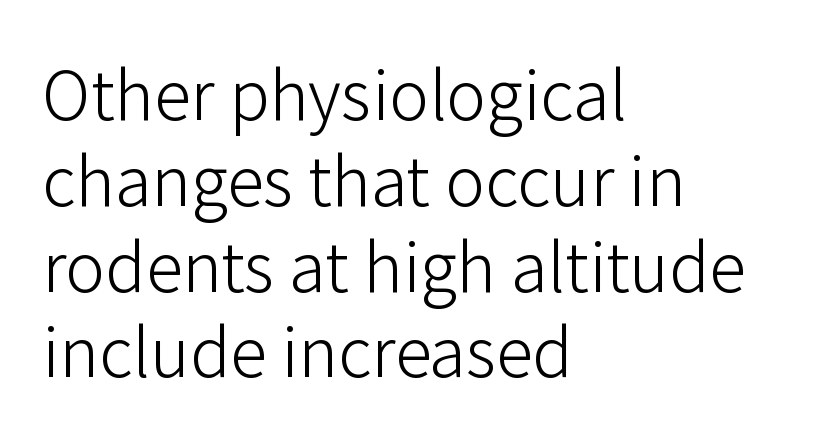
{"serif": "no", "italic": "no", "bold": "no", "weight": "light", "width": "normal", "stroke_contrast": "low", "x_height": "medium", "monospaced": "no", "underline": "no", "align": "left", "line_spacing": "normal", "line_spacing_ratio": 1.28, "letter_spacing": "normal", "letter_spacing_em": 0.0, "glyph_px": 67}
